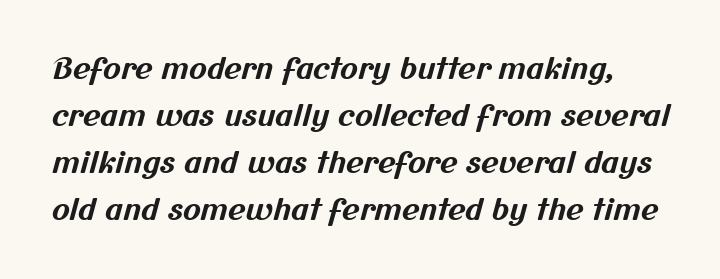
{"serif": "no", "bold": "yes", "weight": "bold", "width": "normal", "stroke_contrast": "medium", "x_height": "medium", "monospaced": "no", "underline": "no", "line_spacing": "normal", "line_spacing_ratio": 1.57, "letter_spacing": "normal", "letter_spacing_em": 0.0, "glyph_px": 30}
